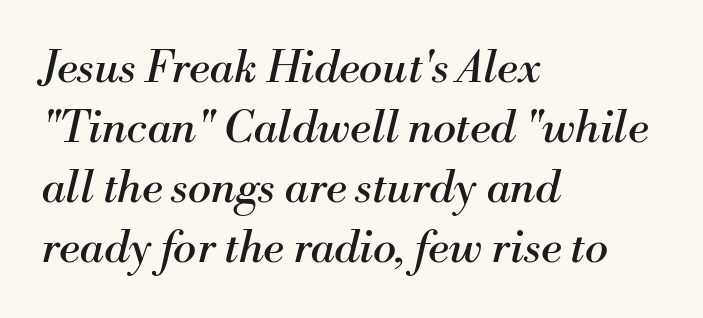
The image shows 44 px regular-weight serif type, italic (leaning right); set left-aligned, normal line spacing (1.36x), normal letter spacing, not underlined; medium stroke contrast and a small x-height.
